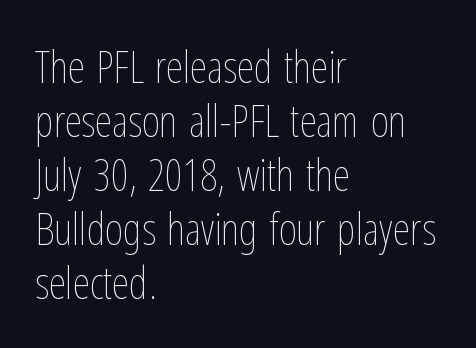
The image shows 44 px thin, condensed type, upright; set left-aligned, line spacing 1.23x, normal letter spacing, not underlined; low stroke contrast and a medium x-height.
